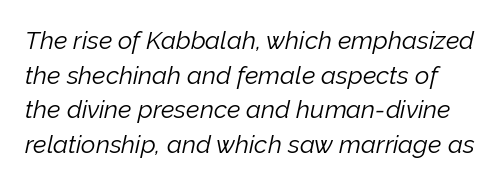
The image shows 25 px text type, italic (leaning right); set normal line spacing (1.39x), normal letter spacing, not underlined.
